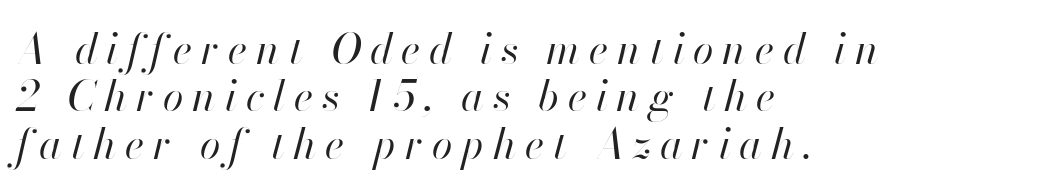
{"italic": "yes", "lean": "right", "slant_degrees": 13, "bold": "no", "weight": "regular", "width": "normal", "stroke_contrast": "high", "x_height": "small", "monospaced": "no", "underline": "no", "align": "left", "line_spacing": "tight", "line_spacing_ratio": 1.13, "letter_spacing": "wide", "letter_spacing_em": 0.21, "glyph_px": 42}
